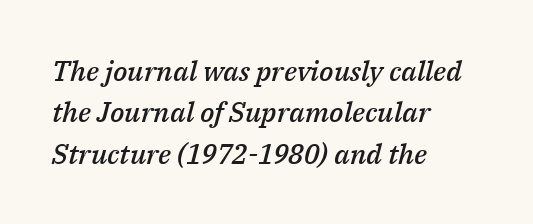
{"italic": "yes", "lean": "right", "slant_degrees": 14, "bold": "semi", "weight": "semibold", "width": "normal", "stroke_contrast": "medium", "x_height": "medium", "monospaced": "no", "underline": "no", "align": "left", "line_spacing": "normal", "line_spacing_ratio": 1.48, "letter_spacing": "normal", "letter_spacing_em": 0.0, "glyph_px": 28}
